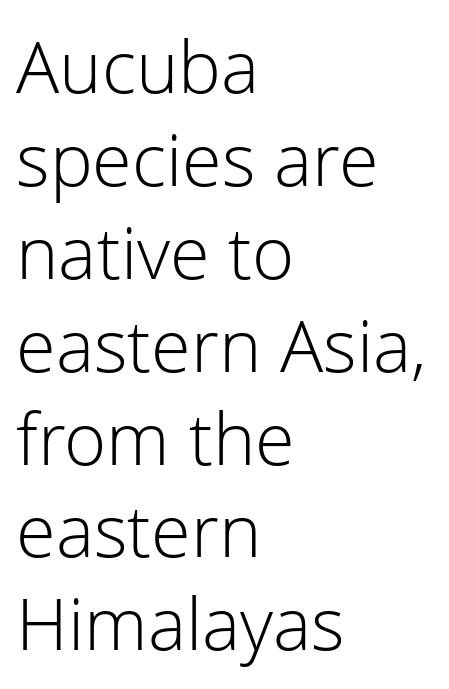
Q: Is the text bold? A: No.
Q: Is the text italic (slanted)? A: No, it is upright.
Q: Is the typeface a serif or a sans-serif typeface? A: Sans-serif.
Q: Is the text underlined? A: No.
Q: How is the paragraph aligned? A: Left-aligned.
Q: Is the spacing between letters normal or unusually wide? A: Normal.
Q: Is the spacing between lines tight, normal or loose? A: Normal.
Q: Width (condensed, normal, or wide)? A: Normal.
Q: Stroke contrast? A: Low.
Q: x-height? A: Medium.
Q: Monospaced? A: No.
